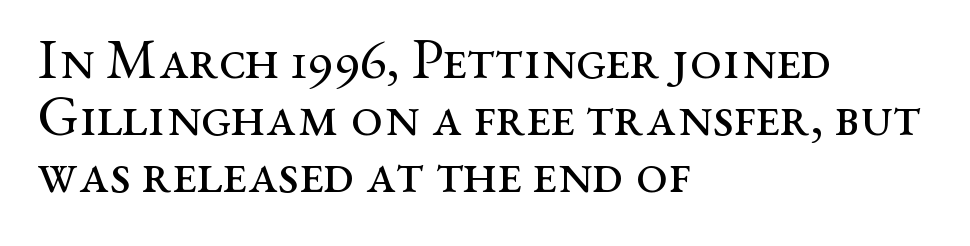
The image shows 57 px regular-weight, wide serif type, upright; set left-aligned, tight line spacing (1.0x), normal letter spacing, not underlined; medium stroke contrast and a medium x-height.
